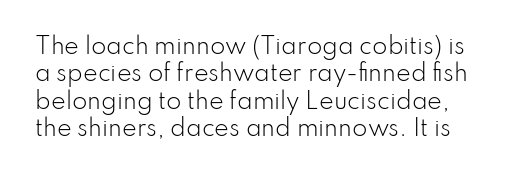
This rendering leaves character spacing at its baseline value. No extra ink here — the face is not bold. Has an underline been added? It has not. Italic? Not at all — the glyphs are vertical.
